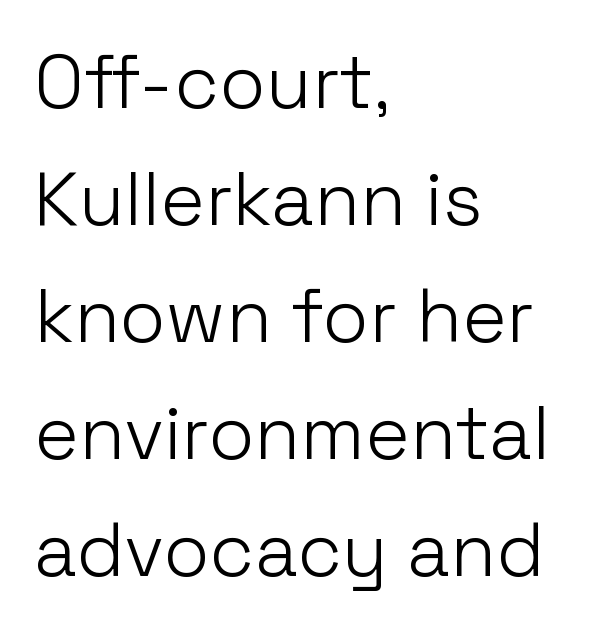
The image shows 75 px light sans-serif type, upright; set left-aligned, normal line spacing (1.56x), normal letter spacing, not underlined; low stroke contrast and a medium x-height.
